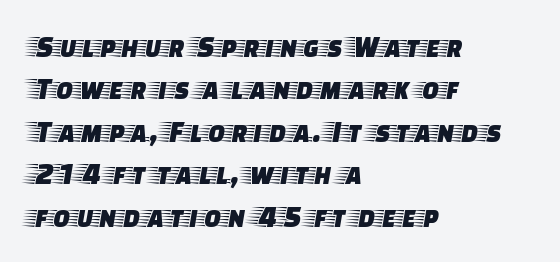
Q: Is the text italic (slanted)? A: Yes.
Q: Is the typeface a serif or a sans-serif typeface? A: Serif.
Q: Is the text underlined? A: No.
Q: How is the paragraph aligned? A: Left-aligned.
Q: Is the spacing between letters normal or unusually wide? A: Normal.
Q: Is the spacing between lines tight, normal or loose? A: Normal.
Q: Width (condensed, normal, or wide)? A: Wide.
Q: Stroke contrast? A: Low.
Q: x-height? A: Large.
Q: Monospaced? A: No.
